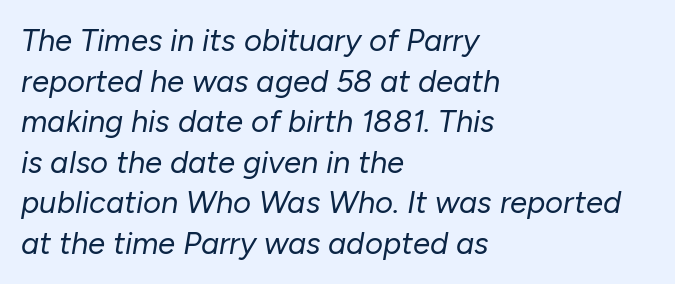
{"italic": "yes", "lean": "right", "slant_degrees": 10, "bold": "no", "weight": "regular", "width": "normal", "stroke_contrast": "low", "x_height": "medium", "monospaced": "no", "underline": "no", "align": "left", "line_spacing": "normal", "line_spacing_ratio": 1.31, "letter_spacing": "normal", "letter_spacing_em": 0.0, "glyph_px": 31}
